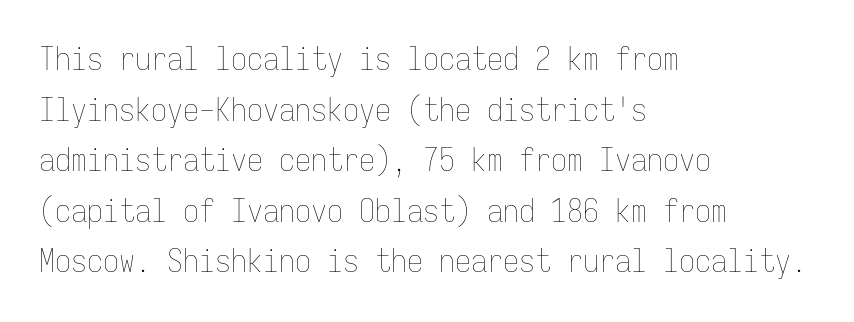
{"italic": "no", "bold": "no", "weight": "thin", "width": "condensed", "stroke_contrast": "low", "x_height": "medium", "monospaced": "yes", "underline": "no", "align": "left", "line_spacing": "normal", "line_spacing_ratio": 1.58, "letter_spacing": "normal", "letter_spacing_em": 0.0, "glyph_px": 32}
